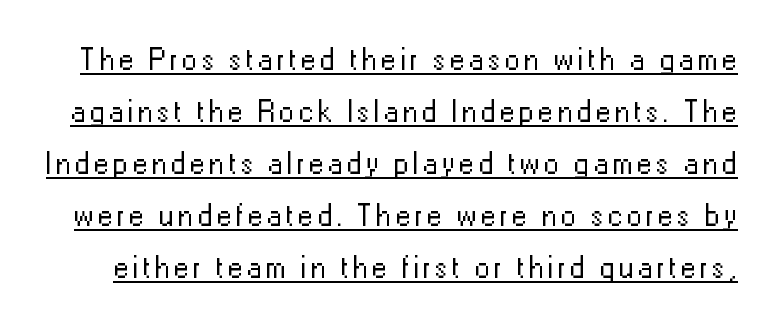
{"serif": "no", "italic": "no", "bold": "no", "weight": "regular", "width": "normal", "stroke_contrast": "low", "x_height": "medium", "monospaced": "no", "underline": "yes", "line_spacing_ratio": 1.73, "glyph_px": 30}
